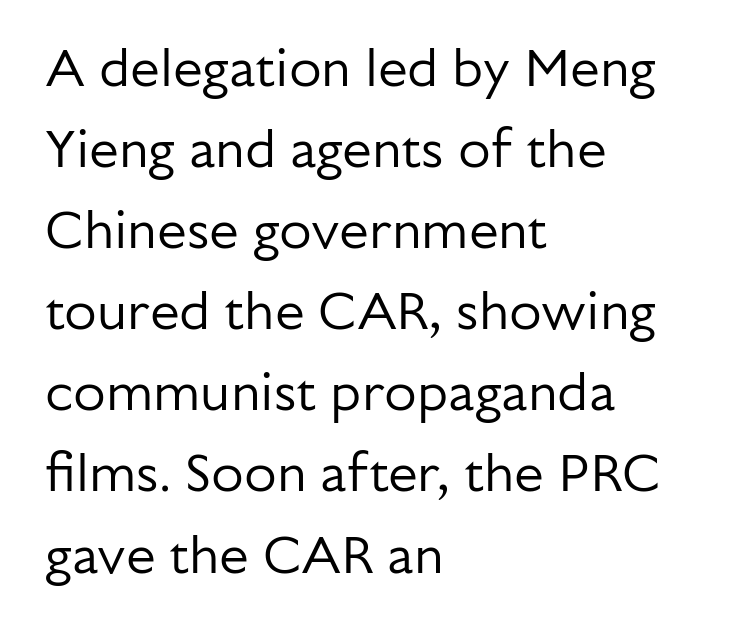
Q: Is the text bold? A: No.
Q: Is the text italic (slanted)? A: No, it is upright.
Q: Is the typeface a serif or a sans-serif typeface? A: Sans-serif.
Q: Is the text underlined? A: No.
Q: How is the paragraph aligned? A: Left-aligned.
Q: Is the spacing between letters normal or unusually wide? A: Normal.
Q: Is the spacing between lines tight, normal or loose? A: Normal.
Q: Width (condensed, normal, or wide)? A: Normal.
Q: Stroke contrast? A: Low.
Q: x-height? A: Medium.
Q: Monospaced? A: No.
